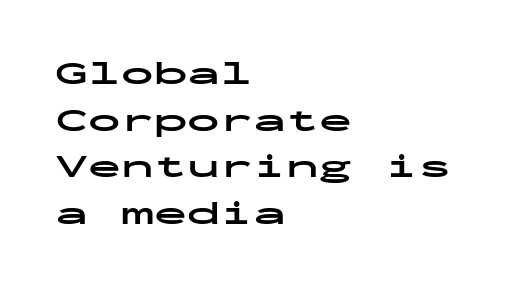
In terms of leading, this rendering sits right in the middle. Spacing between characters is what you'd get straight out of the box. Descenders hang freely into open space. Is the block centered? No — it sits flush against the left margin. The typeface chosen for these lines omits serifs.
